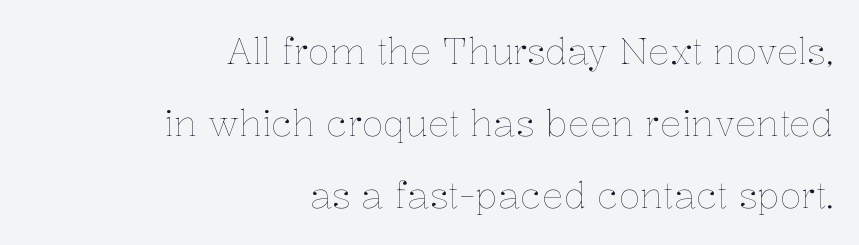
Counters stay open thanks to moderate or lighter strokes. Descender tails drop into unmarked territory. All the whitespace from short lines collects on the left. If you measured baseline to baseline, you'd find a long distance. Nobody touched the tracking dial on this one.
